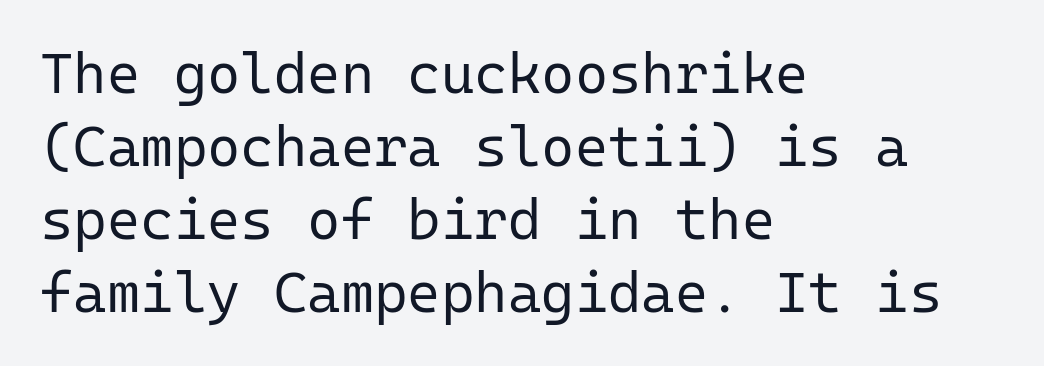
The image shows 57 px regular-weight sans-serif type, upright, monospaced; set left-aligned, normal line spacing (1.28x), normal letter spacing, not underlined; low stroke contrast and a medium x-height.
